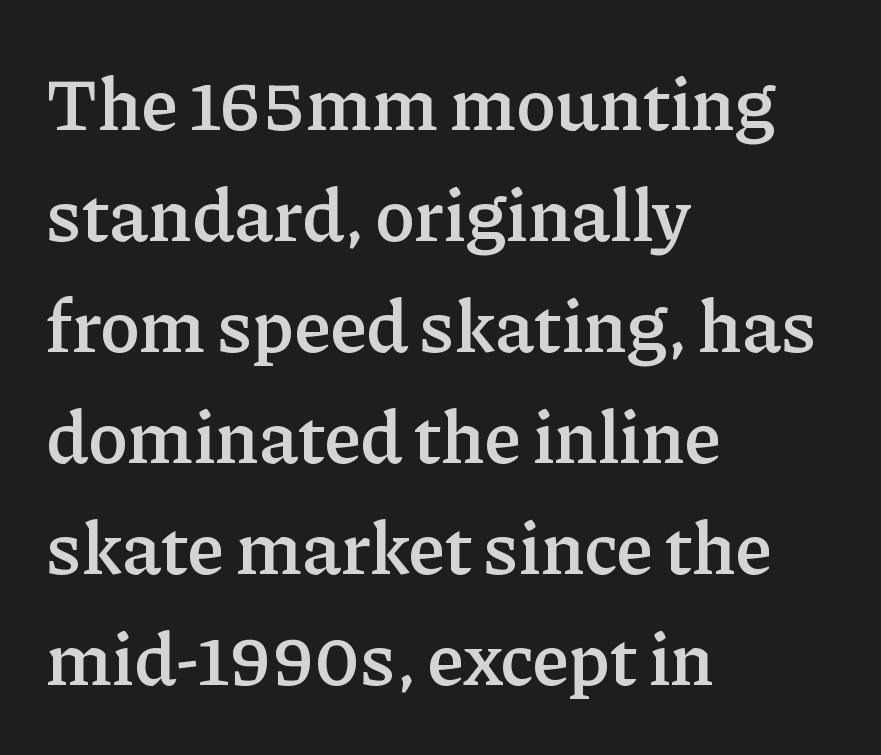
{"serif": "yes", "italic": "no", "bold": "semi", "weight": "semibold", "width": "normal", "stroke_contrast": "low", "x_height": "medium", "monospaced": "no", "underline": "no", "align": "left", "line_spacing": "normal", "line_spacing_ratio": 1.48, "letter_spacing": "normal", "letter_spacing_em": 0.0, "glyph_px": 75}
